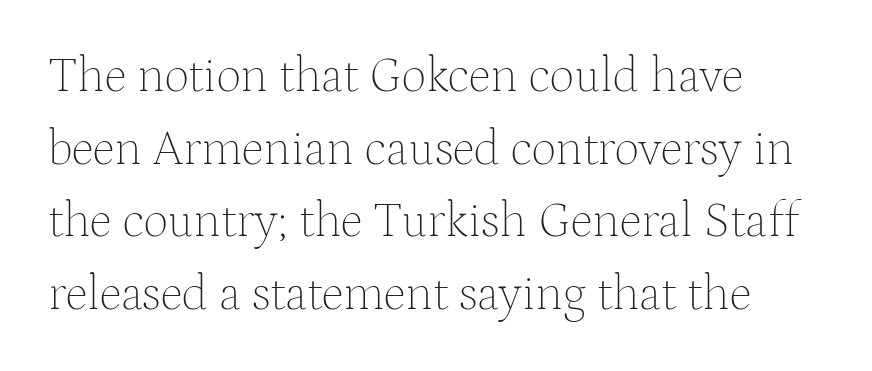
The characters display serif detailing at their extremities. The lettering holds an erect, upright posture throughout. A bare baseline throughout the passage. Whoever set this chose a conventional vertical rhythm. Spacing between characters is what you'd get straight out of the box. Character widths vary here, with narrow letters taking less room than wide ones.
